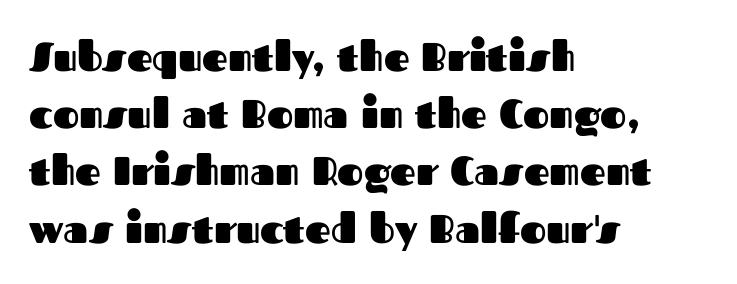
The image shows 40 px heavy sans-serif type, upright; set left-aligned, normal line spacing (1.43x), normal letter spacing, not underlined; medium stroke contrast and a medium x-height.
